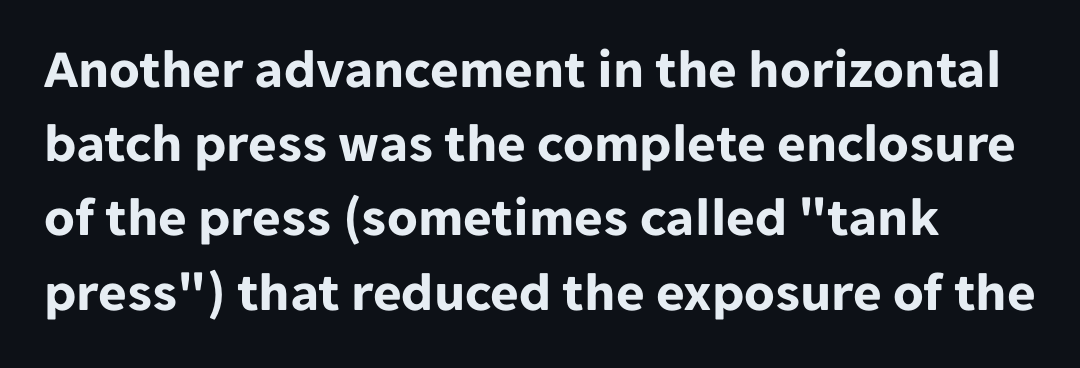
{"serif": "no", "italic": "no", "bold": "yes", "weight": "bold", "width": "normal", "stroke_contrast": "low", "x_height": "medium", "monospaced": "no", "underline": "no", "line_spacing": "normal", "line_spacing_ratio": 1.35, "letter_spacing": "normal", "letter_spacing_em": 0.0, "glyph_px": 55}
